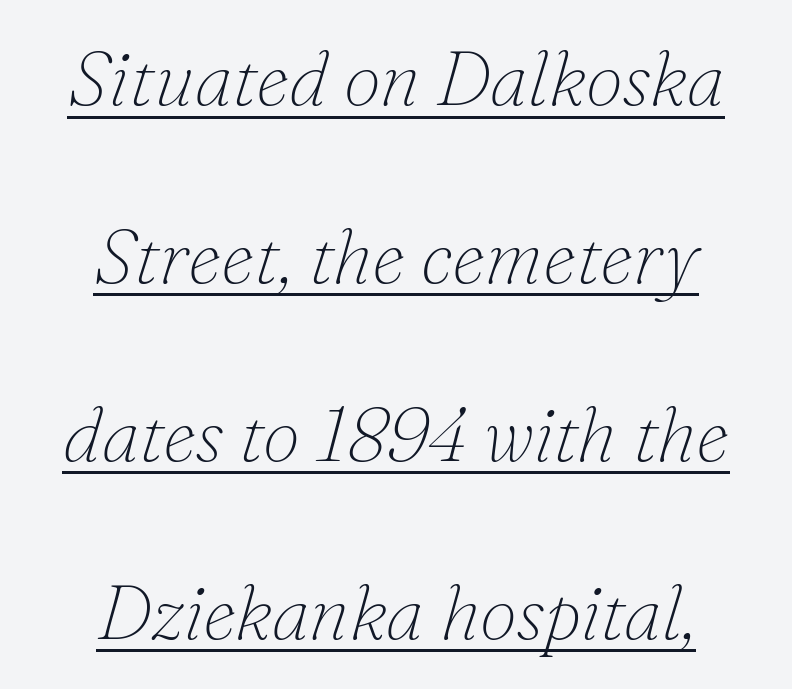
{"serif": "yes", "italic": "yes", "lean": "right", "slant_degrees": 16, "bold": "no", "weight": "thin", "width": "normal", "stroke_contrast": "low", "x_height": "small", "monospaced": "no", "underline": "yes", "align": "center", "line_spacing": "loose", "line_spacing_ratio": 2.34, "letter_spacing": "normal", "letter_spacing_em": 0.0, "glyph_px": 76}
